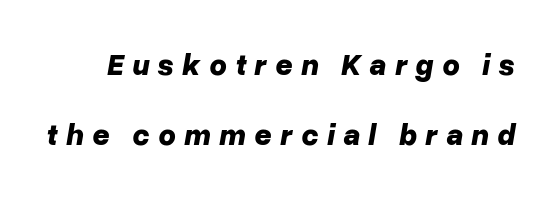
The image shows 30 px bold type, italic (leaning right); set loose line spacing (2.35x), unusually wide letter spacing (+0.28 em), not underlined; low stroke contrast and a medium x-height.
